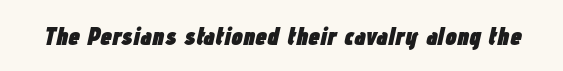
{"italic": "yes", "lean": "right", "slant_degrees": 12, "bold": "yes", "underline": "no", "letter_spacing": "normal", "letter_spacing_em": 0.0, "glyph_px": 26}
